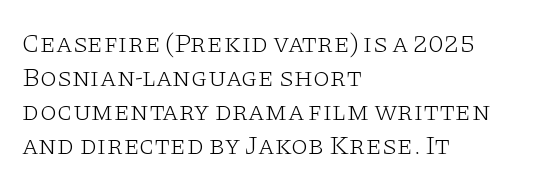
{"italic": "no", "bold": "no", "underline": "no", "align": "left", "line_spacing": "normal", "line_spacing_ratio": 1.26, "letter_spacing": "normal", "letter_spacing_em": 0.0, "glyph_px": 27}
